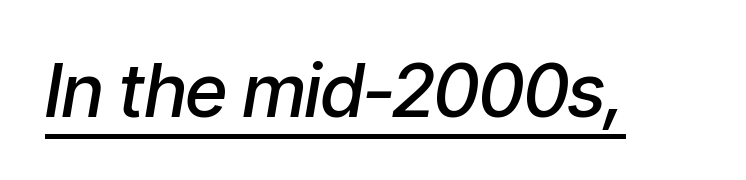
Q: Is the text bold? A: Semi-bold.
Q: Is the text italic (slanted)? A: Yes, it leans right by about 9 degrees.
Q: Is the text underlined? A: Yes.
Q: Is the spacing between letters normal or unusually wide? A: Normal.
Q: Width (condensed, normal, or wide)? A: Condensed.
Q: Stroke contrast? A: Low.
Q: x-height? A: Medium.
Q: Monospaced? A: No.
